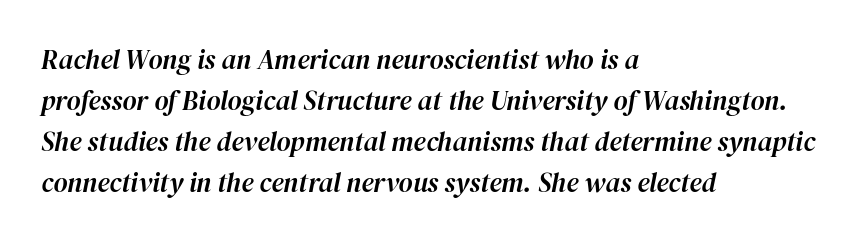
Q: Is the text italic (slanted)? A: Yes, it leans right by about 12 degrees.
Q: Is the text underlined? A: No.
Q: How is the paragraph aligned? A: Left-aligned.
Q: Is the spacing between letters normal or unusually wide? A: Normal.
Q: Is the spacing between lines tight, normal or loose? A: Normal.
